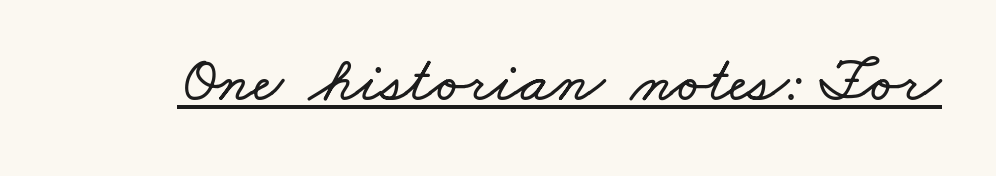
The image shows 65 px wide type; set normal letter spacing, underlined; low stroke contrast and a small x-height.
